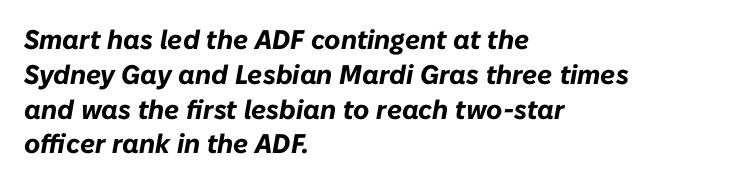
{"italic": "yes", "lean": "right", "slant_degrees": 10, "bold": "yes", "underline": "no", "align": "left", "line_spacing": "normal", "line_spacing_ratio": 1.29, "letter_spacing": "normal", "letter_spacing_em": 0.0, "glyph_px": 27}
